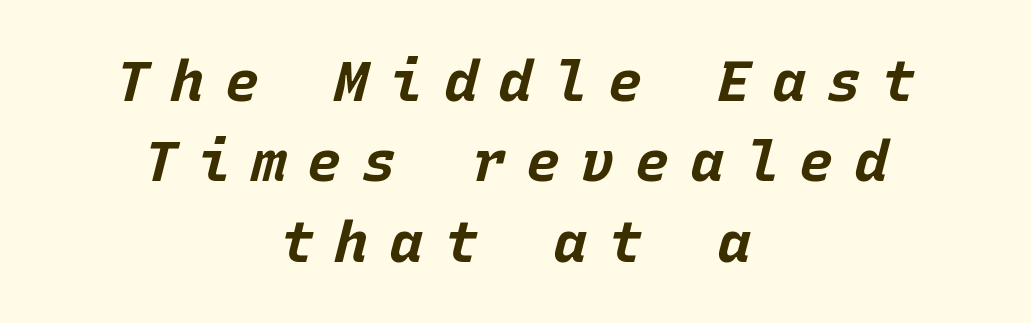
{"italic": "yes", "lean": "right", "slant_degrees": 15, "bold": "yes", "weight": "bold", "width": "normal", "stroke_contrast": "low", "x_height": "large", "monospaced": "yes", "underline": "no", "align": "center", "line_spacing": "normal", "line_spacing_ratio": 1.41, "letter_spacing": "wide", "letter_spacing_em": 0.36, "glyph_px": 57}
